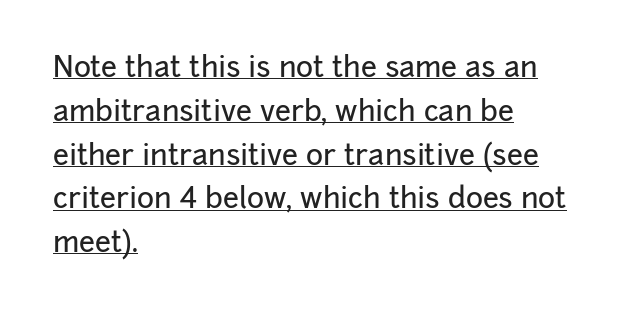
A student would call this left alignment; a typographer would say flush left, rag right. Each letter's strokes conclude bluntly, with no projecting serifs. These lines were composed using upright roman letters. The tracking reads as untouched default to a designer's eye. The rendering uses natural spacing where letterforms have individual widths.
